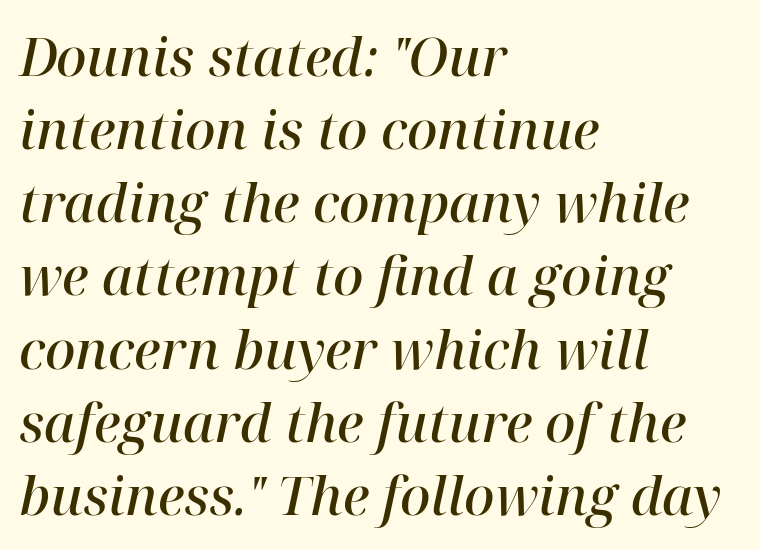
{"serif": "yes", "italic": "yes", "lean": "right", "slant_degrees": 12, "bold": "semi", "weight": "semibold", "width": "normal", "stroke_contrast": "high", "x_height": "medium", "monospaced": "no", "underline": "no", "align": "left", "line_spacing": "normal", "line_spacing_ratio": 1.38, "letter_spacing": "normal", "letter_spacing_em": 0.0, "glyph_px": 53}
